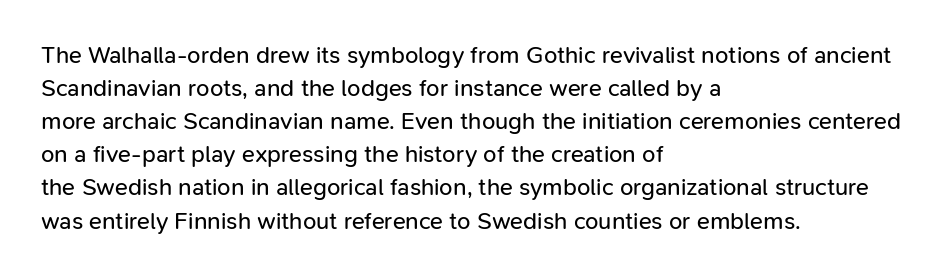
Horizontally, the lines are justified to the leading edge only. A roman cut, with each character standing at attention. The lines sit at an ordinary, default distance from one another. The font sits on the lighter half of the weight spectrum, regular included. Just letters on the line, the space beneath them empty. Standard letterfit; no display-style spreading of the glyphs.
